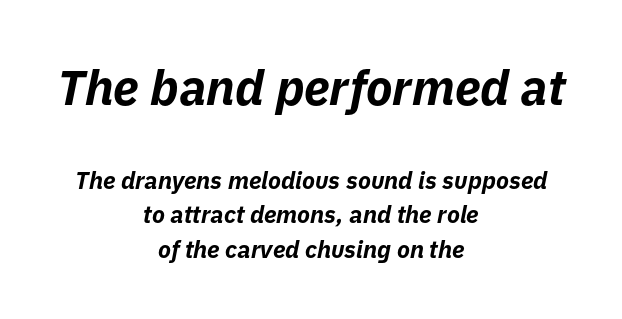
Q: Is the text bold? A: Yes.
Q: Is the text italic (slanted)? A: Yes, it leans right by about 11 degrees.
Q: Is the text underlined? A: No.
Q: How is the paragraph aligned? A: Centered.
Q: Is the spacing between letters normal or unusually wide? A: Normal.
Q: Is the spacing between lines tight, normal or loose? A: Normal.
Q: Which block of text is set in a larger size, the first (top) or the second (bottom)? A: The first (top) one.
Q: Width (condensed, normal, or wide)? A: Normal.
Q: Stroke contrast? A: Low.
Q: x-height? A: Medium.
Q: Monospaced? A: No.
